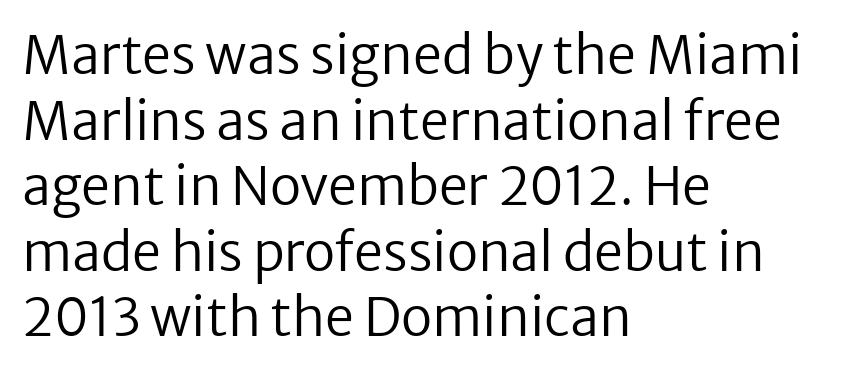
Q: Is the text bold? A: No.
Q: Is the text italic (slanted)? A: No, it is upright.
Q: Is the typeface a serif or a sans-serif typeface? A: Sans-serif.
Q: Is the text underlined? A: No.
Q: How is the paragraph aligned? A: Left-aligned.
Q: Is the spacing between letters normal or unusually wide? A: Normal.
Q: Is the spacing between lines tight, normal or loose? A: Normal.
Q: Width (condensed, normal, or wide)? A: Normal.
Q: Stroke contrast? A: Low.
Q: x-height? A: Medium.
Q: Monospaced? A: No.
